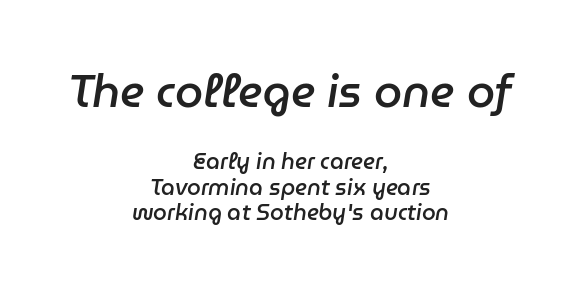
Q: Is the text bold? A: Semi-bold.
Q: Is the text italic (slanted)? A: Yes, it leans right by about 9 degrees.
Q: Is the text underlined? A: No.
Q: How is the paragraph aligned? A: Centered.
Q: Is the spacing between letters normal or unusually wide? A: Normal.
Q: Which block of text is set in a larger size, the first (top) or the second (bottom)? A: The first (top) one.
Q: Width (condensed, normal, or wide)? A: Normal.
Q: Stroke contrast? A: Low.
Q: x-height? A: Medium.
Q: Monospaced? A: No.
